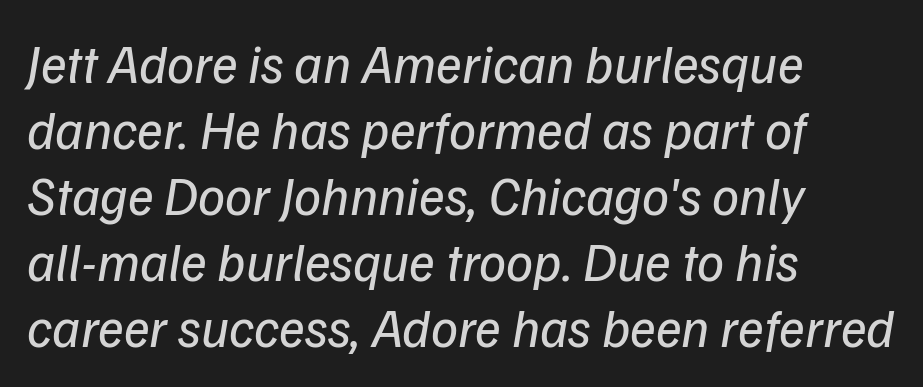
The image shows 54 px regular-weight type, italic (leaning right); set left-aligned, line spacing 1.22x, normal letter spacing, not underlined; low stroke contrast and a medium x-height.
